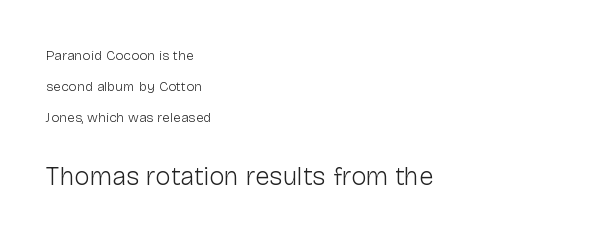
Q: Is the text bold? A: No.
Q: Is the text italic (slanted)? A: No, it is upright.
Q: Is the text underlined? A: No.
Q: How is the paragraph aligned? A: Left-aligned.
Q: Is the spacing between letters normal or unusually wide? A: Normal.
Q: Is the spacing between lines tight, normal or loose? A: Loose.
Q: Which block of text is set in a larger size, the first (top) or the second (bottom)? A: The second (bottom) one.
